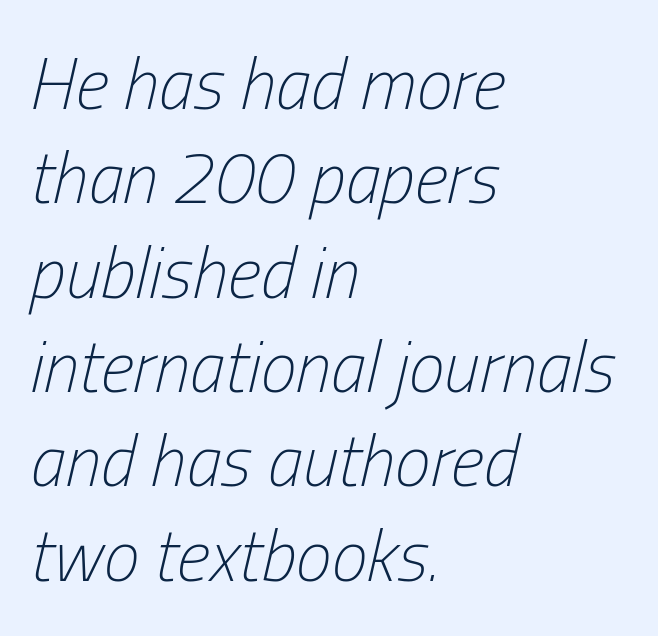
{"italic": "yes", "lean": "right", "slant_degrees": 13, "bold": "no", "weight": "light", "width": "condensed", "stroke_contrast": "low", "x_height": "medium", "monospaced": "no", "underline": "no", "align": "left", "line_spacing": "normal", "line_spacing_ratio": 1.31, "letter_spacing": "normal", "letter_spacing_em": 0.0, "glyph_px": 72}
